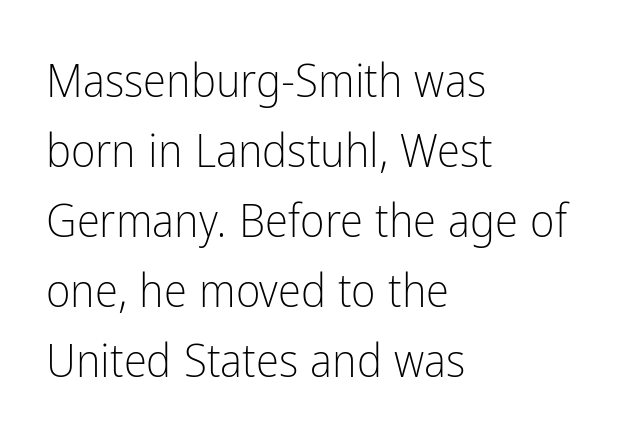
The image shows 47 px light, condensed sans-serif type, upright; set left-aligned, normal line spacing (1.49x), normal letter spacing, not underlined; low stroke contrast and a medium x-height.
